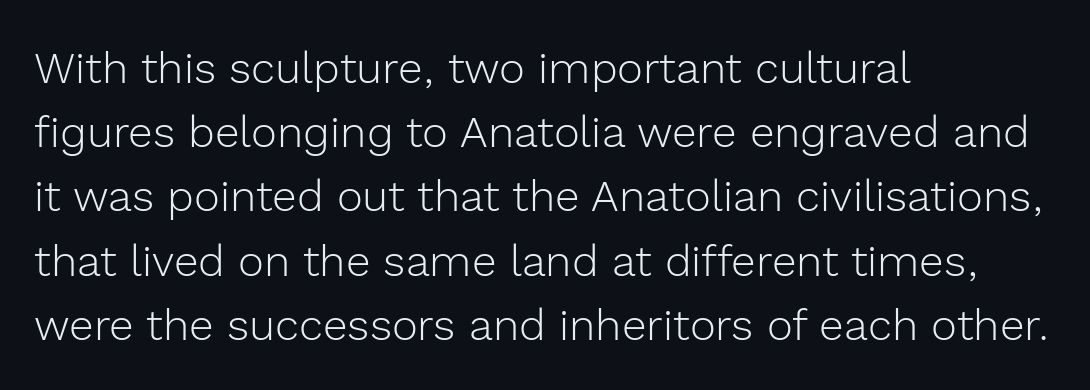
Q: Is the text bold? A: No.
Q: Is the text italic (slanted)? A: No, it is upright.
Q: Is the typeface a serif or a sans-serif typeface? A: Sans-serif.
Q: Is the text underlined? A: No.
Q: How is the paragraph aligned? A: Left-aligned.
Q: Is the spacing between letters normal or unusually wide? A: Normal.
Q: Is the spacing between lines tight, normal or loose? A: Normal.
Q: Width (condensed, normal, or wide)? A: Normal.
Q: x-height? A: Medium.
Q: Monospaced? A: No.
